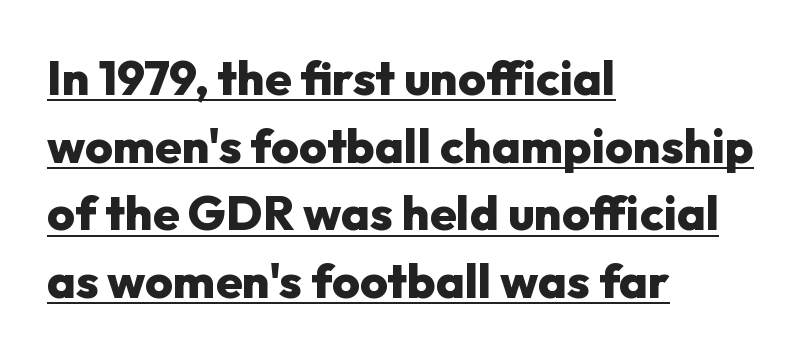
Q: Is the text bold? A: Yes.
Q: Is the text italic (slanted)? A: No, it is upright.
Q: Is the typeface a serif or a sans-serif typeface? A: Sans-serif.
Q: Is the text underlined? A: Yes.
Q: How is the paragraph aligned? A: Left-aligned.
Q: Is the spacing between letters normal or unusually wide? A: Normal.
Q: Is the spacing between lines tight, normal or loose? A: Normal.
Q: Width (condensed, normal, or wide)? A: Normal.
Q: Stroke contrast? A: Low.
Q: x-height? A: Medium.
Q: Monospaced? A: No.
